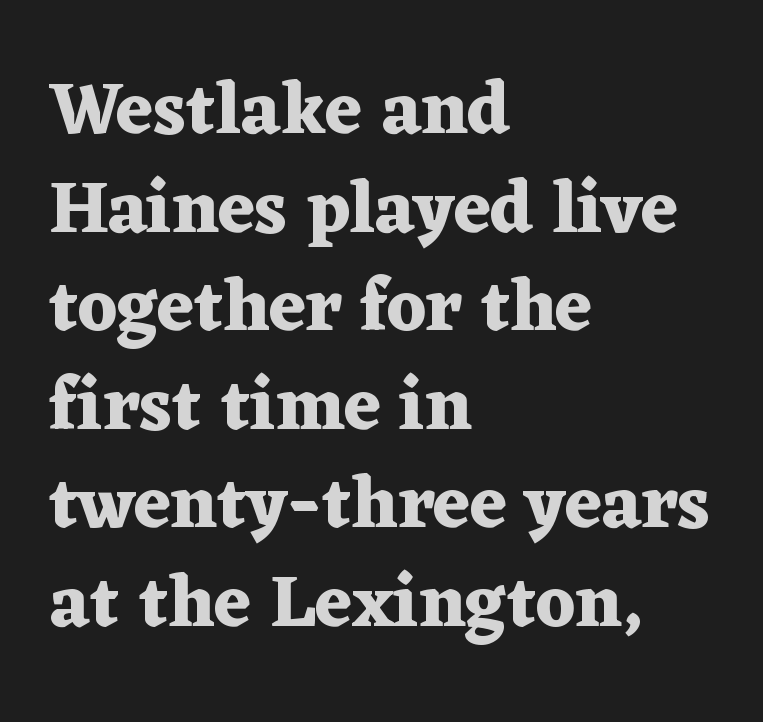
Q: Is the text bold? A: Yes.
Q: Is the text italic (slanted)? A: No, it is upright.
Q: Is the typeface a serif or a sans-serif typeface? A: Serif.
Q: Is the text underlined? A: No.
Q: How is the paragraph aligned? A: Left-aligned.
Q: Is the spacing between letters normal or unusually wide? A: Normal.
Q: Is the spacing between lines tight, normal or loose? A: Normal.
Q: Width (condensed, normal, or wide)? A: Wide.
Q: Stroke contrast? A: Medium.
Q: x-height? A: Medium.
Q: Monospaced? A: No.
